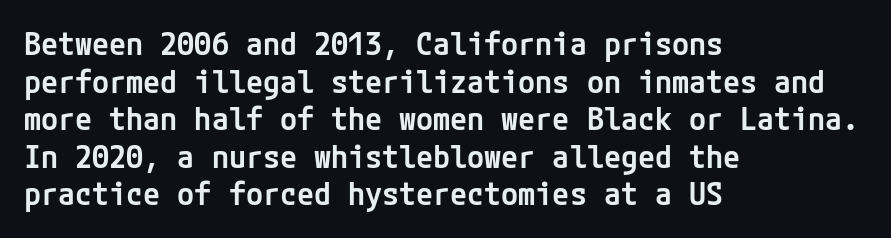
The image shows 31 px semibold sans-serif type, upright; set left-aligned, line spacing 1.21x, normal letter spacing, not underlined; low stroke contrast and a medium x-height.
